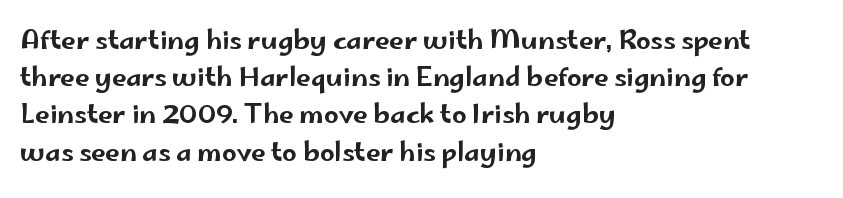
{"italic": "no", "underline": "no", "align": "left", "line_spacing": "normal", "line_spacing_ratio": 1.43, "letter_spacing": "normal", "letter_spacing_em": 0.0, "glyph_px": 26}
